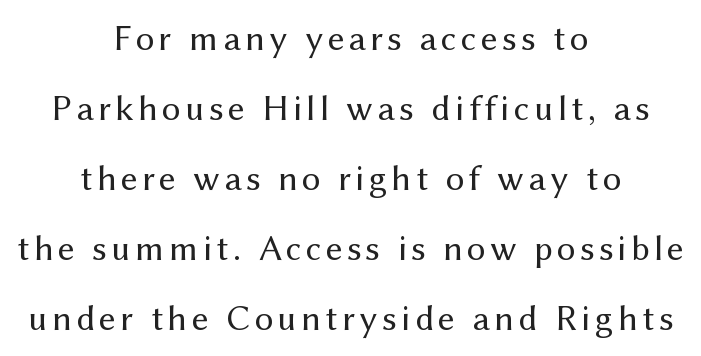
The image shows 37 px regular-weight sans-serif type, upright; set centered, line spacing 1.89x, not underlined; medium stroke contrast and a medium x-height.
